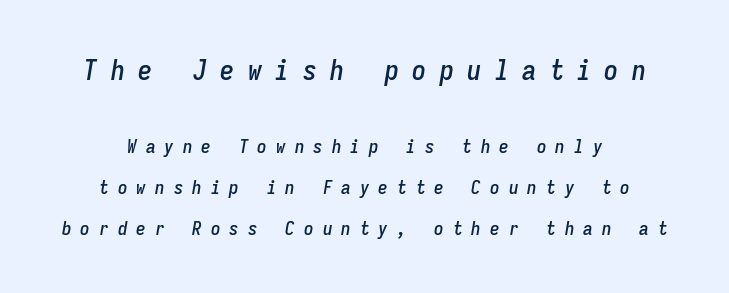
{"italic": "yes", "lean": "right", "slant_degrees": 9, "width": "condensed", "stroke_contrast": "low", "x_height": "medium", "monospaced": "yes", "underline": "no", "align": "center", "line_spacing": "loose", "line_spacing_ratio": 2.14, "letter_spacing": "wide", "letter_spacing_em": 0.48, "larger_block": "first", "size_ratio": 1.47, "glyph_px": 28}
